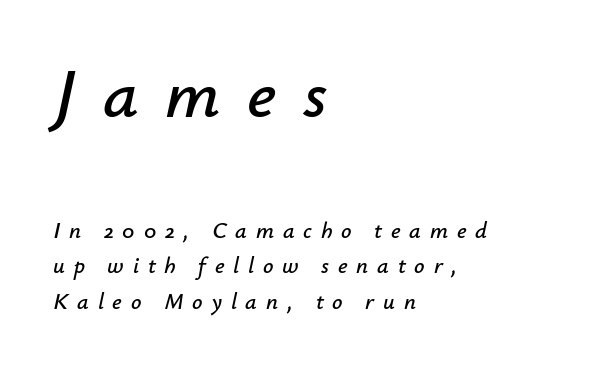
There is plenty of visible air inserted between adjacent glyphs. Leading: standard. Reading down the block, your eye returns to a fixed left position each line. Note: larger setting up top, smaller setting below.
